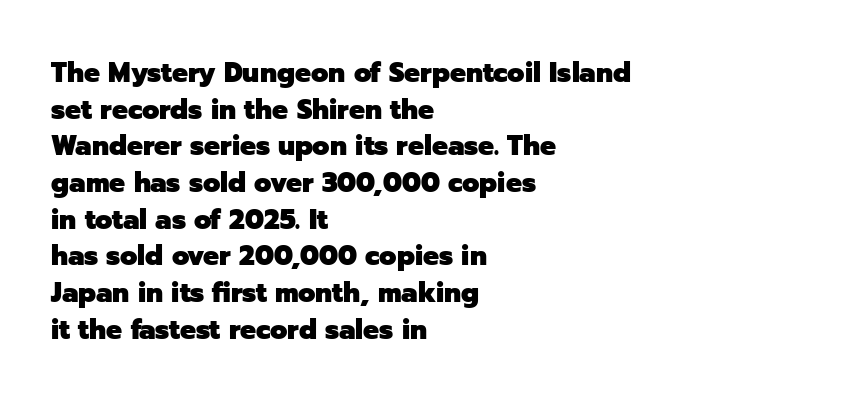
{"serif": "no", "italic": "no", "bold": "yes", "weight": "heavy", "width": "normal", "stroke_contrast": "low", "x_height": "medium", "monospaced": "no", "underline": "no", "align": "left", "line_spacing": "normal", "line_spacing_ratio": 1.31, "letter_spacing": "normal", "letter_spacing_em": 0.0, "glyph_px": 28}
